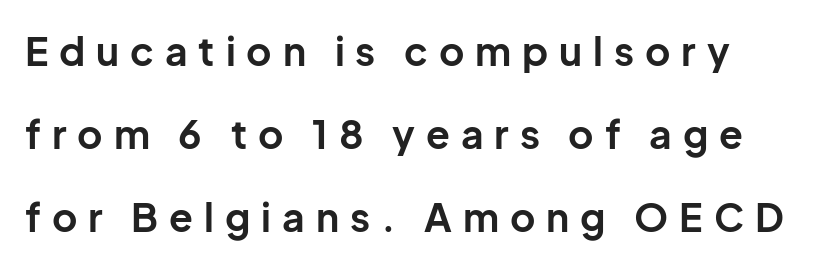
The image shows 39 px bold sans-serif type, upright; set loose line spacing (2.13x), unusually wide letter spacing (+0.28 em), not underlined; low stroke contrast and a medium x-height.
